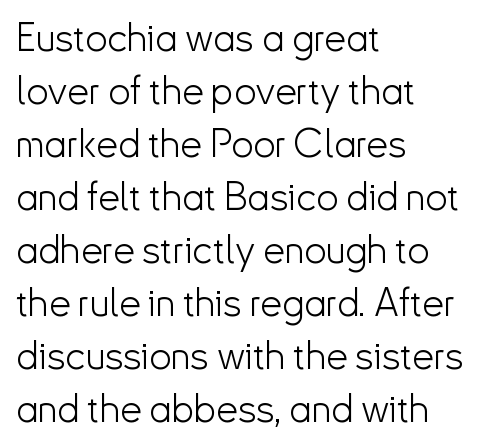
The image shows 39 px light sans-serif type, upright; set left-aligned, normal line spacing (1.36x), normal letter spacing, not underlined; low stroke contrast and a small x-height.
